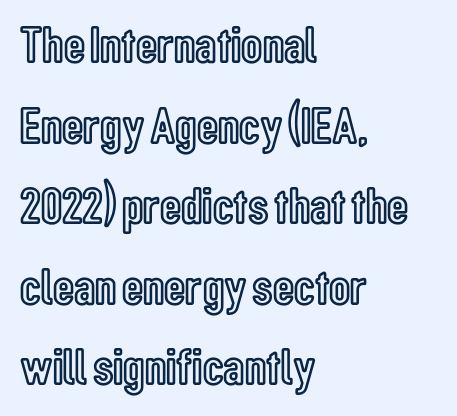
The image shows 52 px condensed type, upright; set left-aligned, normal line spacing (1.55x), normal letter spacing, not underlined; a medium x-height.
